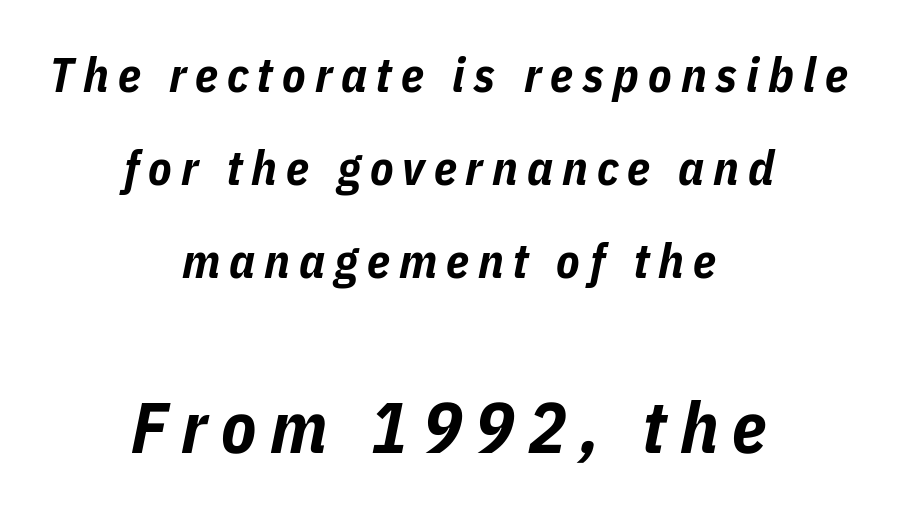
The image shows 72 px bold, condensed type, italic (leaning right); set centered, loose line spacing (1.94x), not underlined; the second (bottom) block is 1.5x larger; low stroke contrast and a medium x-height.
